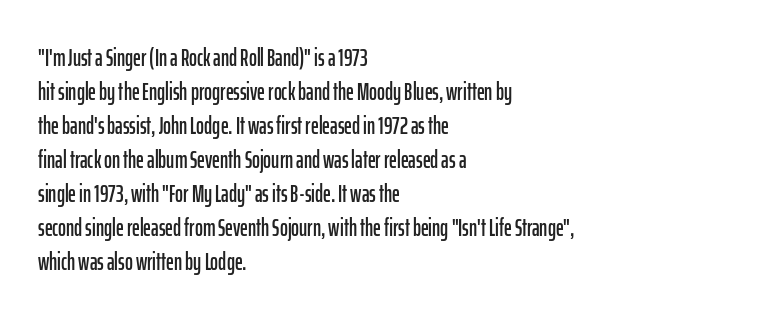
{"italic": "no", "underline": "no", "align": "left", "line_spacing": "normal", "line_spacing_ratio": 1.42, "letter_spacing": "normal", "letter_spacing_em": 0.0, "glyph_px": 24}
